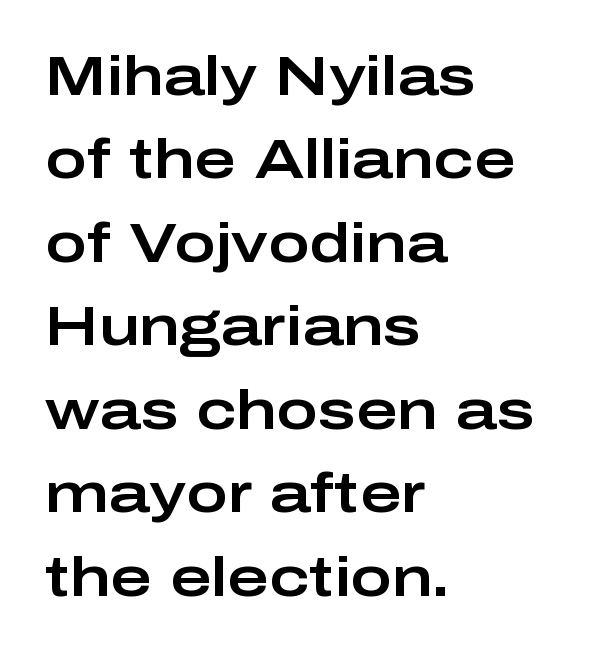
The image shows 56 px wide sans-serif type, upright; set left-aligned, normal line spacing (1.49x), normal letter spacing, not underlined; low stroke contrast and a medium x-height.
